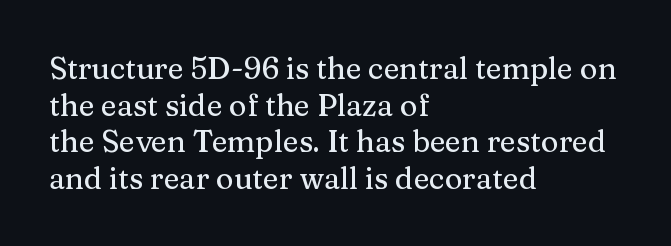
Q: Is the text italic (slanted)? A: No, it is upright.
Q: Is the typeface a serif or a sans-serif typeface? A: Serif.
Q: Is the text underlined? A: No.
Q: How is the paragraph aligned? A: Left-aligned.
Q: Is the spacing between letters normal or unusually wide? A: Normal.
Q: Width (condensed, normal, or wide)? A: Normal.
Q: Stroke contrast? A: Medium.
Q: x-height? A: Medium.
Q: Monospaced? A: No.
